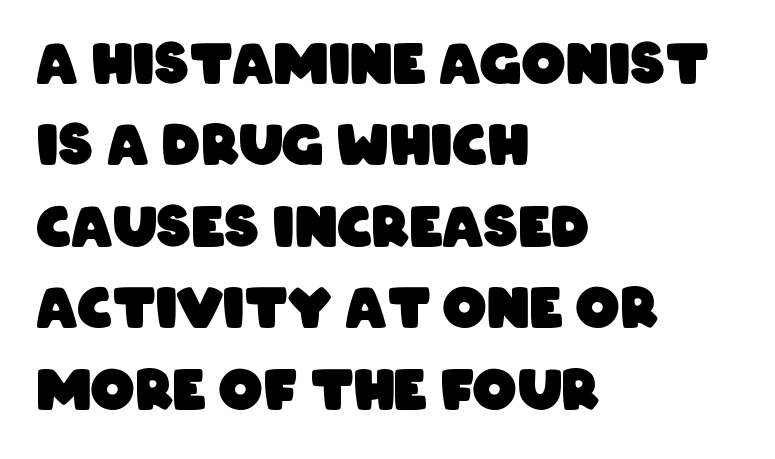
The passage shown stacks its lines at a standard gap. Each line starts at the same left margin while the right side varies. Note the varied advance widths — an 'i' is clearly narrower than an 'm'. Default kerning and tracking; the words read as compact shapes. I'd call this a sans setting — the letters go barefoot. A clean baseline with only descenders dipping below it.
